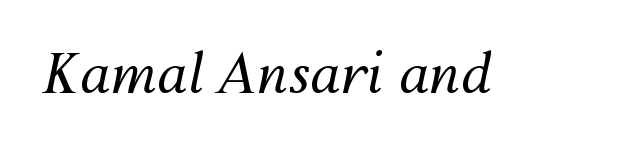
The font's italic variant was chosen for this text. Spacing verdict: proportional, widths tailored to each character. This rendering features lettering with no underline. Tracking here is standard; glyphs follow each other at the usual distance. Compared with a typical body face, this is equally light or lighter still.
